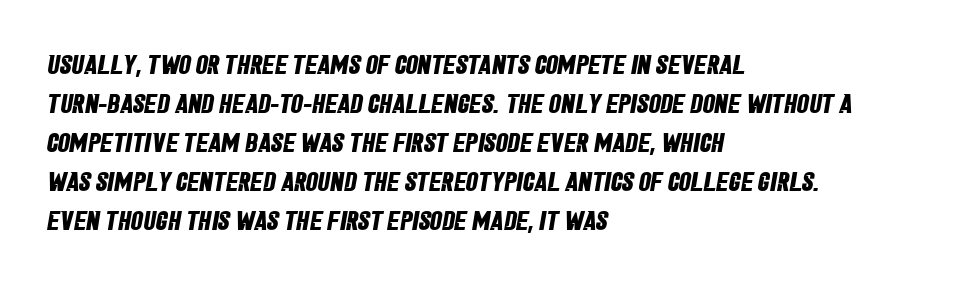
Q: Is the text bold? A: Yes.
Q: Is the text underlined? A: No.
Q: How is the paragraph aligned? A: Left-aligned.
Q: Is the spacing between letters normal or unusually wide? A: Normal.
Q: Is the spacing between lines tight, normal or loose? A: Normal.
